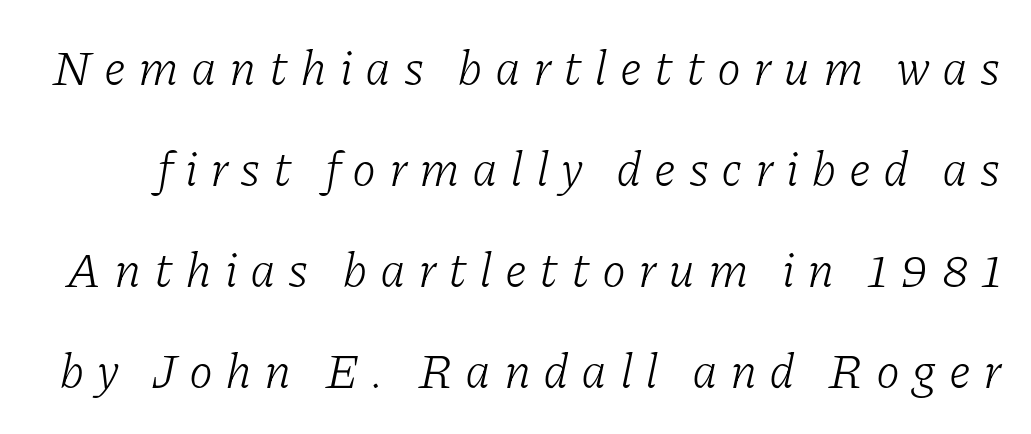
The lines are spread far apart with generous leading. The rendering inserts visible extra space after every character. This sample uses an oblique cut, with every glyph tilted off the vertical. Each row of text sits above clean, open space.
